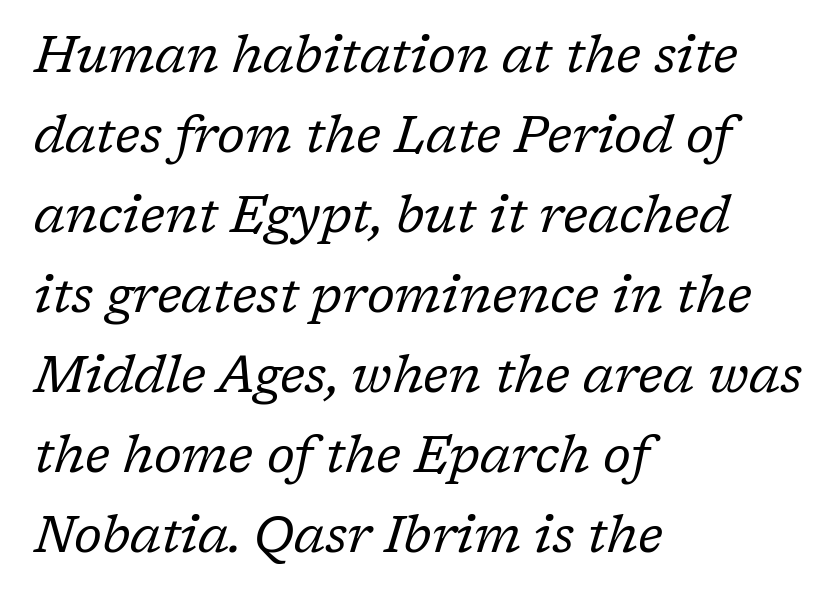
Leftover space on each line is placed entirely after the last word. Think standard paragraph weight, or any step lighter than that. Would a proofreader flag this as italicized? Yes. The block of text has a typical density, with ordinary space between rows. No extra tracking has been applied to these lines. You could not count columns in this text — the font is proportionally spaced.
